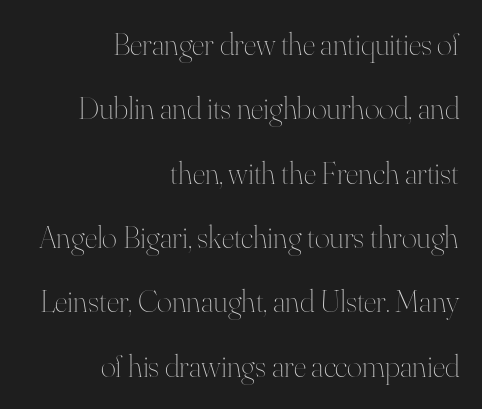
{"italic": "no", "bold": "no", "weight": "thin", "width": "normal", "stroke_contrast": "high", "x_height": "small", "monospaced": "no", "underline": "no", "align": "right", "line_spacing": "loose", "line_spacing_ratio": 2.01, "letter_spacing": "normal", "letter_spacing_em": 0.0, "glyph_px": 32}
